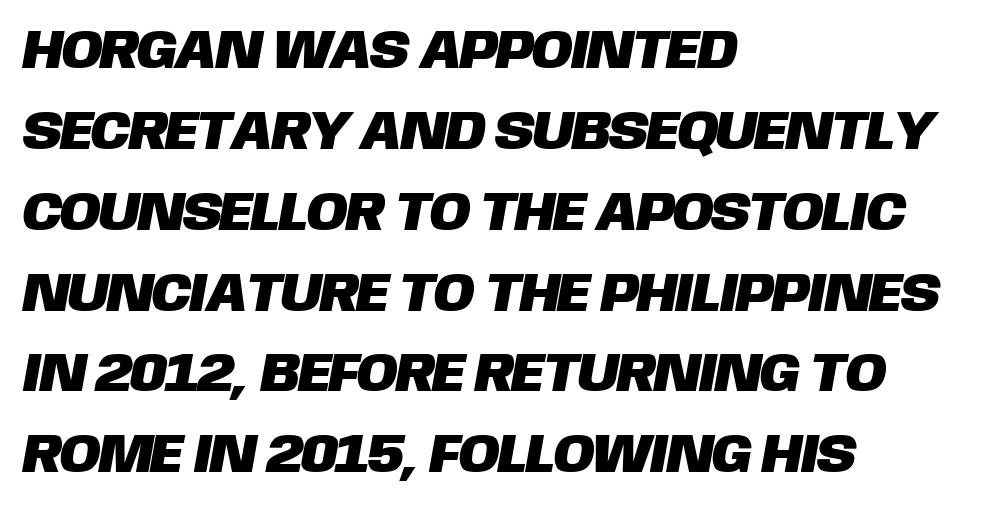
Q: Is the typeface a serif or a sans-serif typeface? A: Sans-serif.
Q: Is the text underlined? A: No.
Q: How is the paragraph aligned? A: Left-aligned.
Q: Is the spacing between letters normal or unusually wide? A: Normal.
Q: Is the spacing between lines tight, normal or loose? A: Normal.
Q: Width (condensed, normal, or wide)? A: Normal.
Q: Stroke contrast? A: Low.
Q: x-height? A: Large.
Q: Monospaced? A: No.
